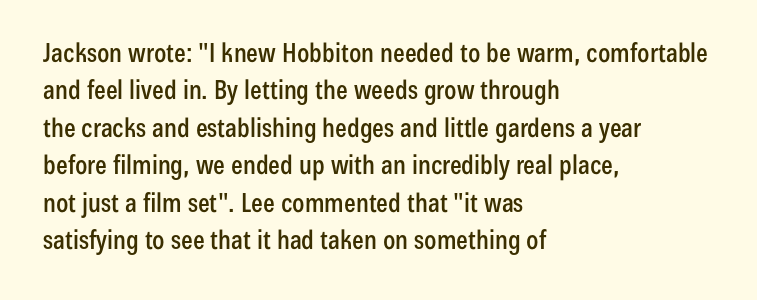
Q: Is the text italic (slanted)? A: No, it is upright.
Q: Is the text underlined? A: No.
Q: How is the paragraph aligned? A: Left-aligned.
Q: Is the spacing between letters normal or unusually wide? A: Normal.
Q: Is the spacing between lines tight, normal or loose? A: Normal.
